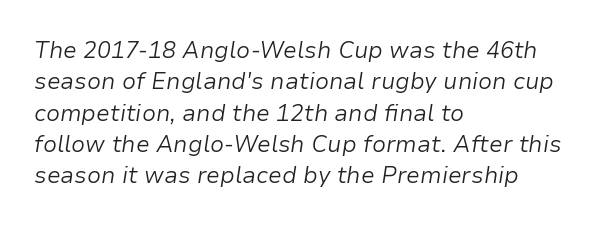
Q: Is the text bold? A: No.
Q: Is the text italic (slanted)? A: Yes, it leans right by about 9 degrees.
Q: Is the text underlined? A: No.
Q: How is the paragraph aligned? A: Left-aligned.
Q: Is the spacing between letters normal or unusually wide? A: Normal.
Q: Is the spacing between lines tight, normal or loose? A: Normal.
